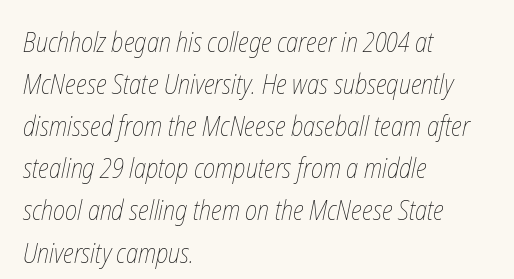
The compositor pushed each line to the left boundary. Summary of vertical rhythm: regular, with standard interline spacing. Honestly, there is no underline to notice here at all. Heft: none added — not bold.
